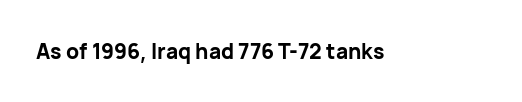
The image shows 21 px bold type, upright; set normal letter spacing, not underlined.
